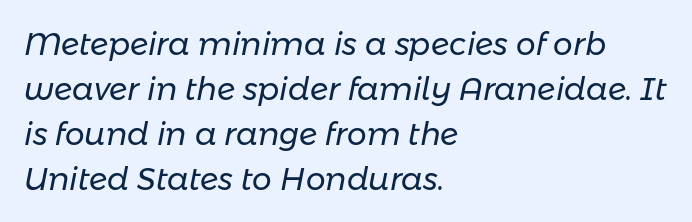
The image shows 31 px regular-weight type, italic (leaning right); set left-aligned, normal line spacing (1.45x), normal letter spacing, not underlined; low stroke contrast and a medium x-height.
